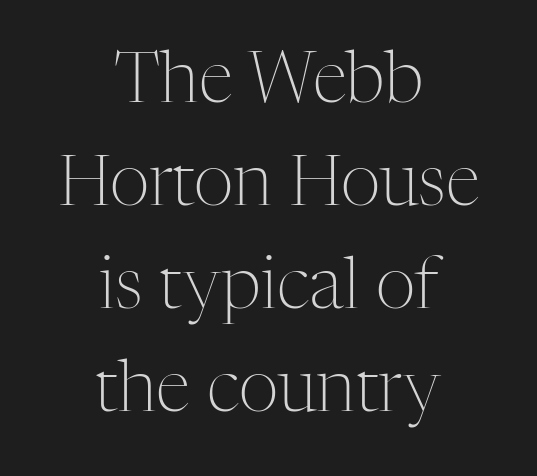
Q: Is the text bold? A: No.
Q: Is the text italic (slanted)? A: No, it is upright.
Q: Is the typeface a serif or a sans-serif typeface? A: Serif.
Q: Is the text underlined? A: No.
Q: How is the paragraph aligned? A: Centered.
Q: Is the spacing between letters normal or unusually wide? A: Normal.
Q: Is the spacing between lines tight, normal or loose? A: Normal.
Q: Width (condensed, normal, or wide)? A: Normal.
Q: Stroke contrast? A: Medium.
Q: x-height? A: Medium.
Q: Monospaced? A: No.
